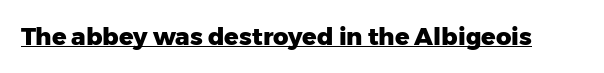
The image shows 24 px bold type, upright; set normal letter spacing, underlined.
